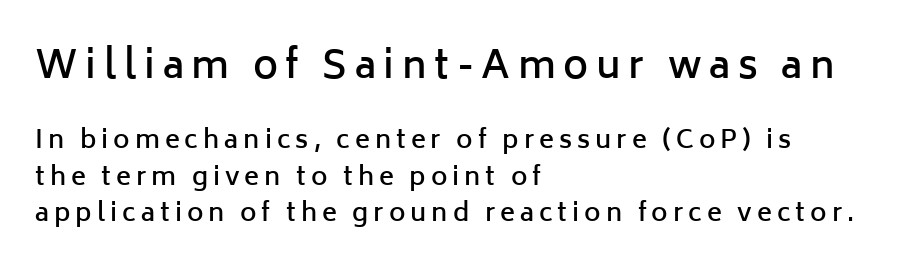
{"serif": "no", "italic": "no", "bold": "semi", "weight": "semibold", "width": "normal", "stroke_contrast": "low", "x_height": "medium", "monospaced": "no", "underline": "no", "align": "left", "line_spacing": "normal", "line_spacing_ratio": 1.45, "letter_spacing": "wide", "letter_spacing_em": 0.2, "larger_block": "first", "size_ratio": 1.52, "glyph_px": 38}
